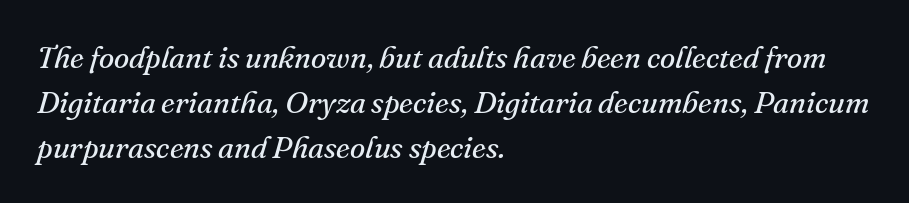
The image shows 31 px regular-weight serif type, italic (leaning right); set left-aligned, normal line spacing (1.45x), normal letter spacing, not underlined; medium stroke contrast and a small x-height.
